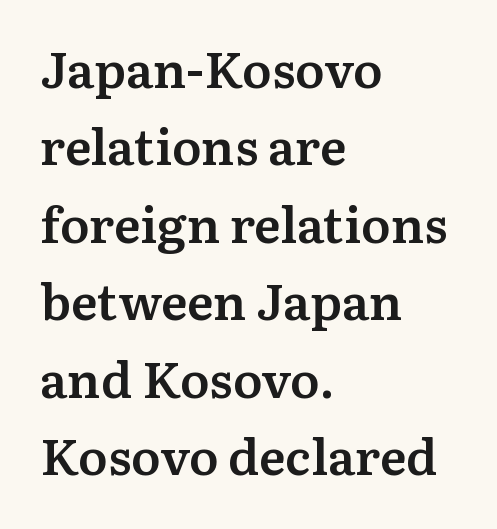
{"serif": "yes", "italic": "no", "bold": "semi", "weight": "semibold", "width": "normal", "stroke_contrast": "medium", "x_height": "medium", "monospaced": "no", "underline": "no", "align": "left", "line_spacing": "normal", "line_spacing_ratio": 1.55, "letter_spacing": "normal", "letter_spacing_em": 0.0, "glyph_px": 50}
